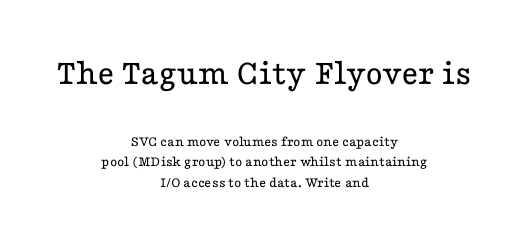
Beneath every word, the page is bare. The text was rendered using a seriffed face with decorative stroke endings. The upper block of text is set noticeably larger than the block beneath it. Nothing unusual about the tracking: characters are spaced as the font intends. These lines are centered, leaving both edges ragged. The letters stand upright; this is a roman face.
